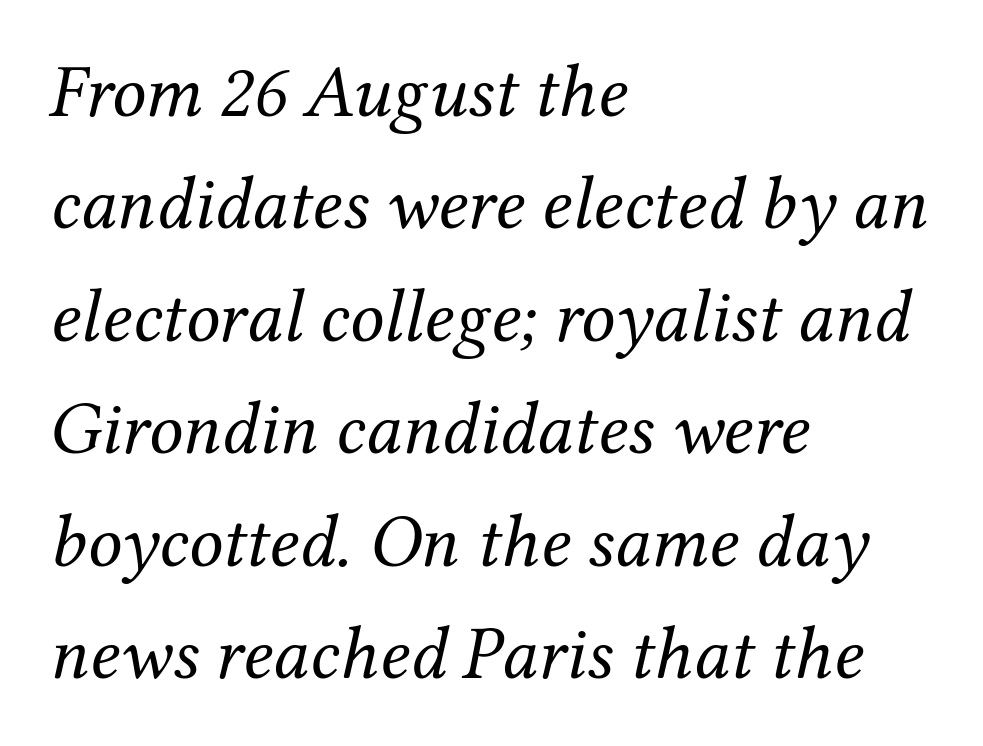
The image shows 76 px regular-weight serif type, italic (leaning right); set left-aligned, normal line spacing (1.48x), normal letter spacing, not underlined; medium stroke contrast and a medium x-height.
